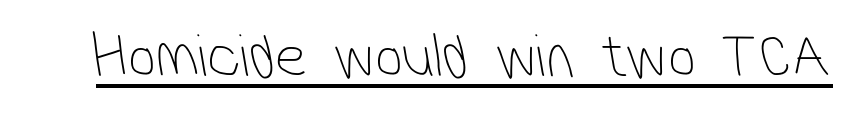
{"serif": "no", "bold": "no", "weight": "thin", "width": "condensed", "stroke_contrast": "low", "x_height": "medium", "monospaced": "no", "underline": "yes", "letter_spacing": "normal", "letter_spacing_em": 0.0, "glyph_px": 62}
